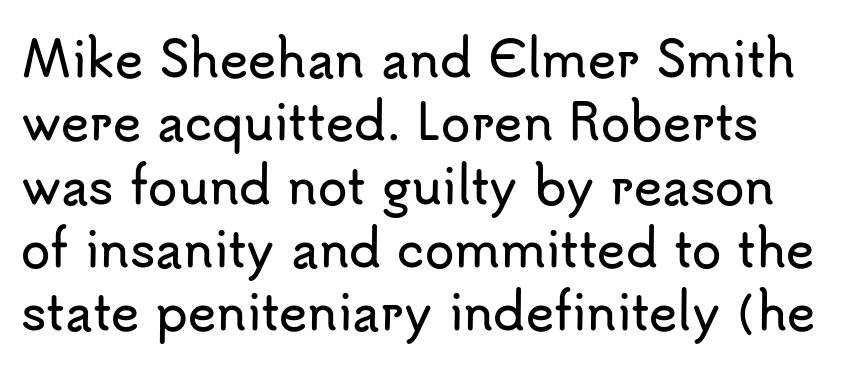
Character widths vary here, with narrow letters taking less room than wide ones. You can tell it's not italic because the verticals are truly vertical. Regarding leading, the lines here are spaced in the standard way. Honestly, there is no underline to notice here at all.
